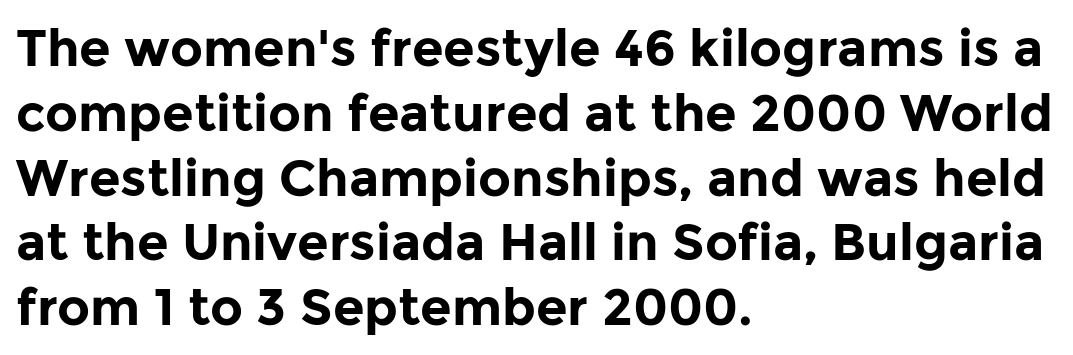
{"serif": "no", "italic": "no", "bold": "yes", "weight": "bold", "width": "normal", "stroke_contrast": "low", "x_height": "medium", "monospaced": "no", "underline": "no", "align": "left", "line_spacing": "normal", "line_spacing_ratio": 1.27, "letter_spacing": "normal", "letter_spacing_em": 0.0, "glyph_px": 51}
